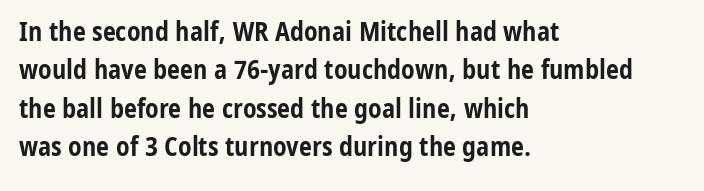
{"italic": "no", "bold": "yes", "underline": "no", "align": "left", "line_spacing": "normal", "line_spacing_ratio": 1.48, "letter_spacing": "normal", "letter_spacing_em": 0.0, "glyph_px": 26}
